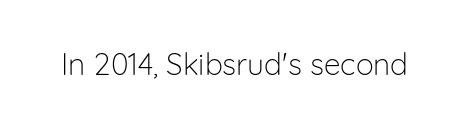
Q: Is the text bold? A: No.
Q: Is the text italic (slanted)? A: No, it is upright.
Q: Is the typeface a serif or a sans-serif typeface? A: Sans-serif.
Q: Is the text underlined? A: No.
Q: Is the spacing between letters normal or unusually wide? A: Normal.
Q: Width (condensed, normal, or wide)? A: Normal.
Q: Stroke contrast? A: Low.
Q: x-height? A: Medium.
Q: Monospaced? A: No.
